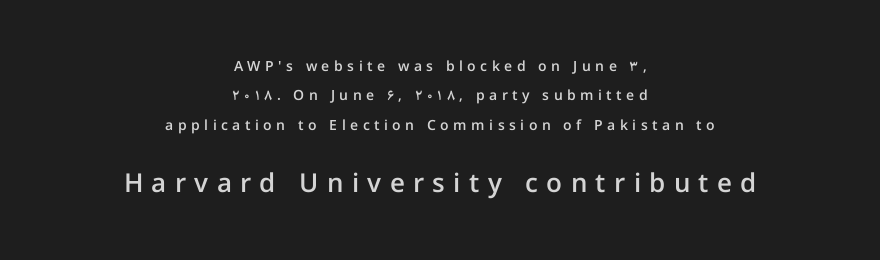
{"italic": "no", "bold": "semi", "underline": "no", "align": "center", "line_spacing": "loose", "line_spacing_ratio": 2.09, "letter_spacing": "wide", "letter_spacing_em": 0.32, "larger_block": "second", "size_ratio": 1.86, "glyph_px": 26}
